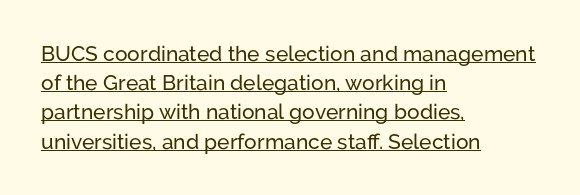
Q: Is the text italic (slanted)? A: No, it is upright.
Q: Is the text underlined? A: Yes.
Q: How is the paragraph aligned? A: Left-aligned.
Q: Is the spacing between letters normal or unusually wide? A: Normal.
Q: Is the spacing between lines tight, normal or loose? A: Normal.
